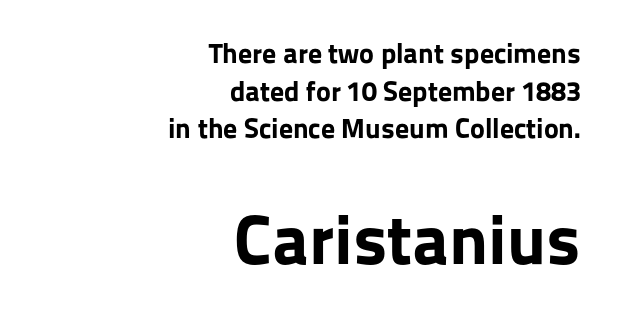
Q: Is the text bold? A: Yes.
Q: Is the text italic (slanted)? A: No, it is upright.
Q: Is the typeface a serif or a sans-serif typeface? A: Sans-serif.
Q: Is the text underlined? A: No.
Q: How is the paragraph aligned? A: Right-aligned.
Q: Is the spacing between letters normal or unusually wide? A: Normal.
Q: Is the spacing between lines tight, normal or loose? A: Normal.
Q: Which block of text is set in a larger size, the first (top) or the second (bottom)? A: The second (bottom) one.
Q: Width (condensed, normal, or wide)? A: Normal.
Q: Stroke contrast? A: Low.
Q: x-height? A: Medium.
Q: Monospaced? A: No.
